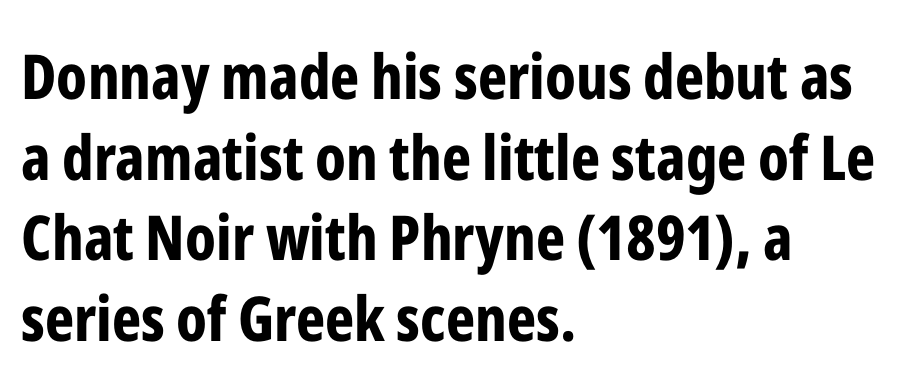
Q: Is the text bold? A: Yes.
Q: Is the text italic (slanted)? A: No, it is upright.
Q: Is the typeface a serif or a sans-serif typeface? A: Sans-serif.
Q: Is the text underlined? A: No.
Q: How is the paragraph aligned? A: Left-aligned.
Q: Is the spacing between letters normal or unusually wide? A: Normal.
Q: Is the spacing between lines tight, normal or loose? A: Normal.
Q: Width (condensed, normal, or wide)? A: Condensed.
Q: Stroke contrast? A: Low.
Q: x-height? A: Medium.
Q: Monospaced? A: No.
